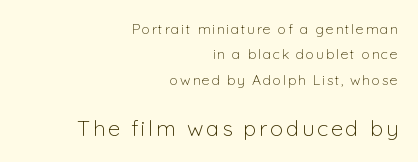
{"italic": "no", "bold": "no", "underline": "no", "align": "right", "line_spacing_ratio": 1.81, "larger_block": "second", "size_ratio": 1.57, "glyph_px": 22}
